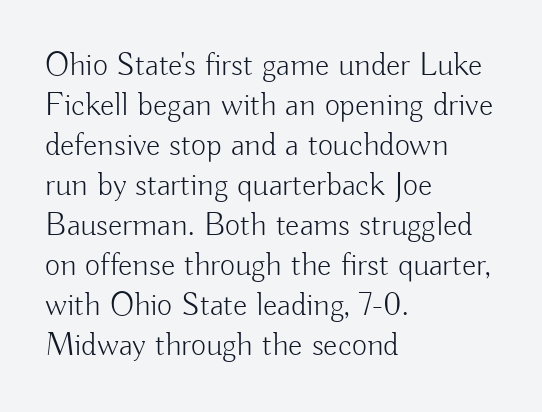
The image shows 33 px light sans-serif type, upright; set left-aligned, line spacing 1.21x, normal letter spacing, not underlined; low stroke contrast and a small x-height.
